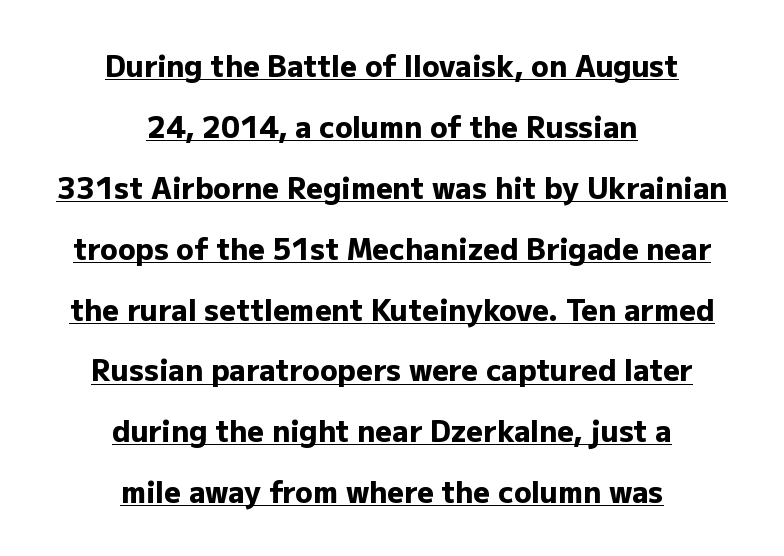
The passage shown has conventional tracking throughout. Summary of vertical rhythm: relaxed, with wide interline spacing. The typeface chosen for these lines omits serifs. This rendering uses center alignment, leaving both contours irregular but symmetric.
